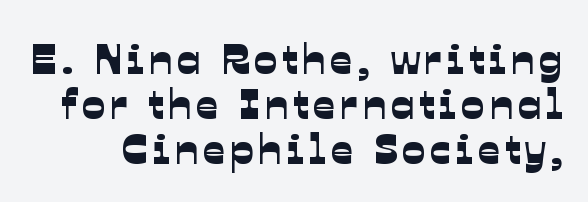
A clean baseline with only descenders dipping below it. How would I describe the line gaps? Narrow and economical. Note the varied advance widths — an 'i' is clearly narrower than an 'm'. In terms of letterform style, serifs are entirely absent.
